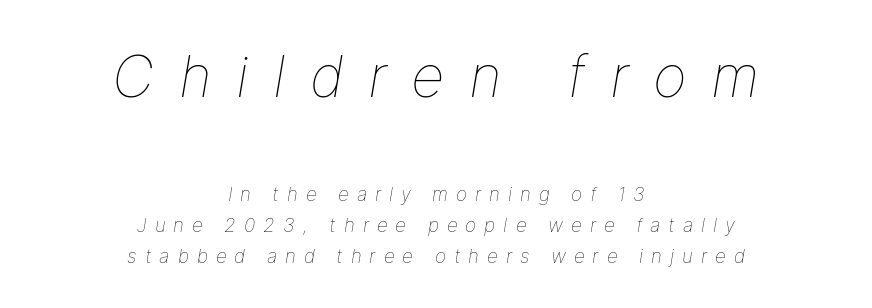
Q: Is the text bold? A: No.
Q: Is the text italic (slanted)? A: Yes, it leans right by about 9 degrees.
Q: Is the text underlined? A: No.
Q: How is the paragraph aligned? A: Centered.
Q: Is the spacing between letters normal or unusually wide? A: Unusually wide.
Q: Is the spacing between lines tight, normal or loose? A: Normal.
Q: Which block of text is set in a larger size, the first (top) or the second (bottom)? A: The first (top) one.
Q: Width (condensed, normal, or wide)? A: Normal.
Q: Stroke contrast? A: Low.
Q: x-height? A: Medium.
Q: Monospaced? A: No.
